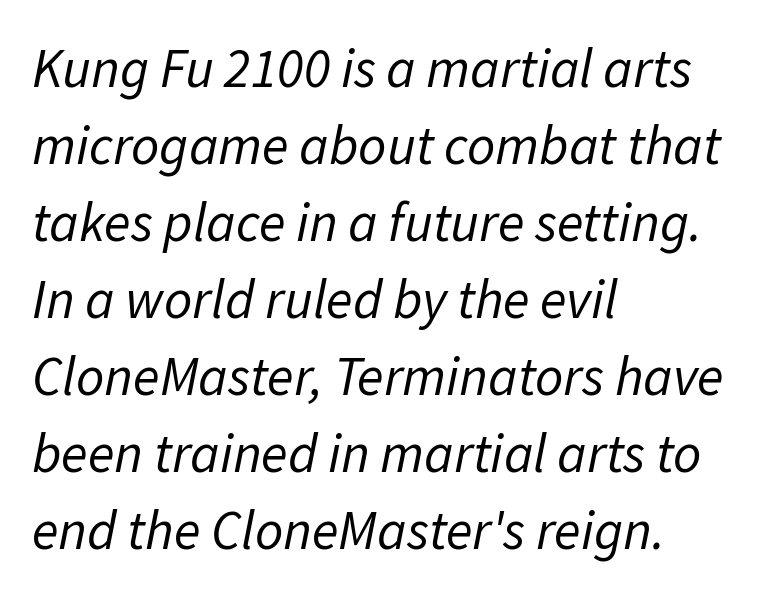
Q: Is the text bold? A: No.
Q: Is the text italic (slanted)? A: Yes, it leans right by about 11 degrees.
Q: Is the text underlined? A: No.
Q: How is the paragraph aligned? A: Left-aligned.
Q: Is the spacing between letters normal or unusually wide? A: Normal.
Q: Is the spacing between lines tight, normal or loose? A: Normal.
Q: Width (condensed, normal, or wide)? A: Normal.
Q: Stroke contrast? A: Low.
Q: x-height? A: Medium.
Q: Monospaced? A: No.
